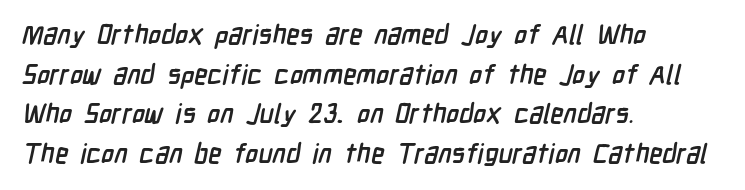
{"bold": "yes", "underline": "no", "align": "left", "line_spacing": "normal", "line_spacing_ratio": 1.47, "letter_spacing": "normal", "letter_spacing_em": 0.0, "glyph_px": 27}
